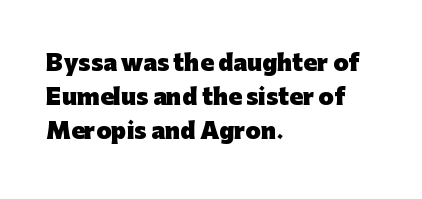
Underline: absent. Default kerning and tracking; the words read as compact shapes. Successive baselines arrive at the customary interval. You can tell it's not italic because the verticals are truly vertical. One-word summary of the alignment: left. These lines carry a lot of weight — the face is fully bold.
